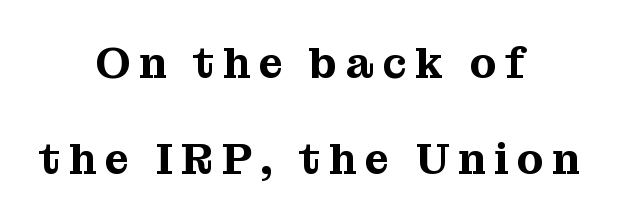
Q: Is the text italic (slanted)? A: No, it is upright.
Q: Is the typeface a serif or a sans-serif typeface? A: Serif.
Q: Is the text underlined? A: No.
Q: How is the paragraph aligned? A: Centered.
Q: Is the spacing between letters normal or unusually wide? A: Unusually wide.
Q: Is the spacing between lines tight, normal or loose? A: Loose.
Q: Width (condensed, normal, or wide)? A: Normal.
Q: Stroke contrast? A: Medium.
Q: x-height? A: Medium.
Q: Monospaced? A: No.
